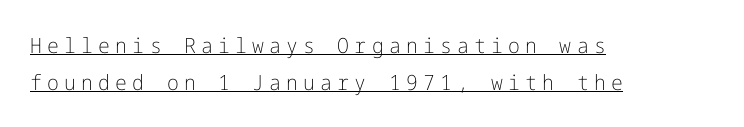
{"italic": "no", "bold": "no", "underline": "yes", "align": "left", "line_spacing_ratio": 1.75, "letter_spacing": "wide", "letter_spacing_em": 0.25, "glyph_px": 21}
